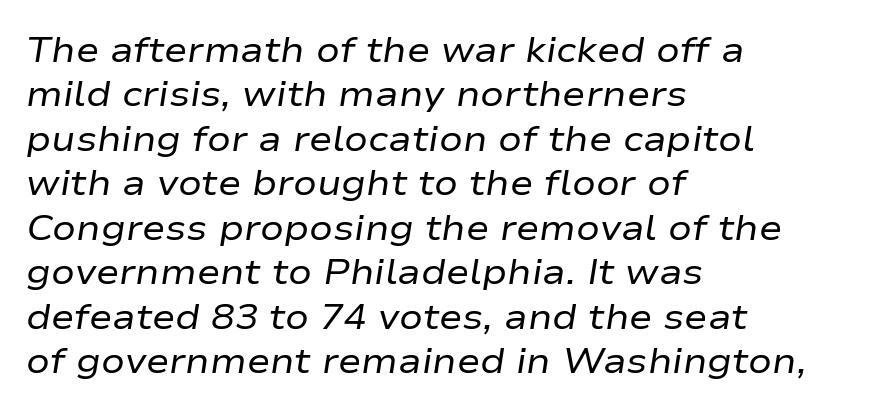
Caption: face not bold, strokes unweighted. The zone under the glyphs is completely vacant. The passage shown leans; its letterforms are oblique. Honestly, the row spacing looks completely unremarkable. This sample has the flowing, uneven cadence of proportional lettering. Characters follow at the spacing the type designer built in.
